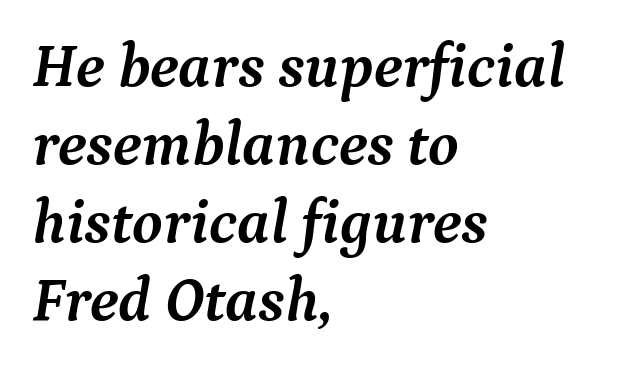
Spacing verdict: proportional, widths tailored to each character. If you measured baseline to baseline, you'd find a middling distance. No extra tracking has been applied to these lines. Letters rest on an invisible, unmarked baseline. A student would call this left alignment; a typographer would say flush left, rag right. Yep, those are serifs on the letters.
